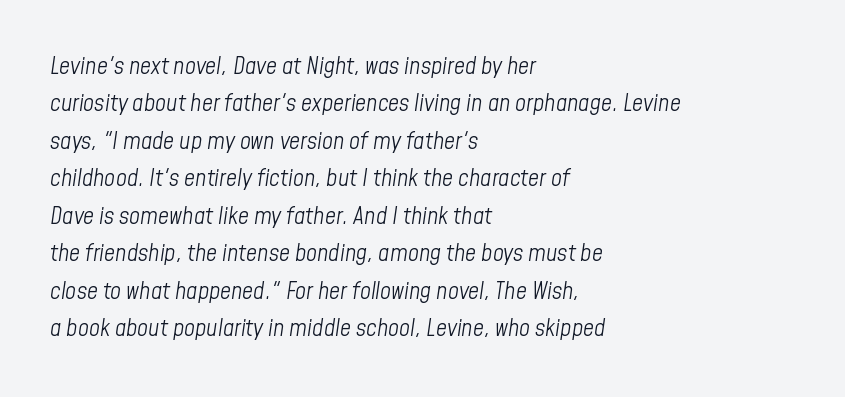
The image shows 24 px text type, italic (leaning right); set left-aligned, normal line spacing (1.56x), normal letter spacing, not underlined.
